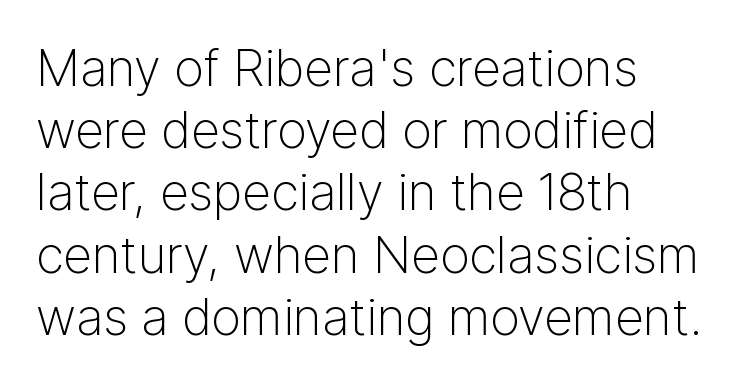
Q: Is the text bold? A: No.
Q: Is the text italic (slanted)? A: No, it is upright.
Q: Is the typeface a serif or a sans-serif typeface? A: Sans-serif.
Q: Is the text underlined? A: No.
Q: How is the paragraph aligned? A: Left-aligned.
Q: Is the spacing between letters normal or unusually wide? A: Normal.
Q: Width (condensed, normal, or wide)? A: Normal.
Q: Stroke contrast? A: Low.
Q: x-height? A: Medium.
Q: Monospaced? A: No.
